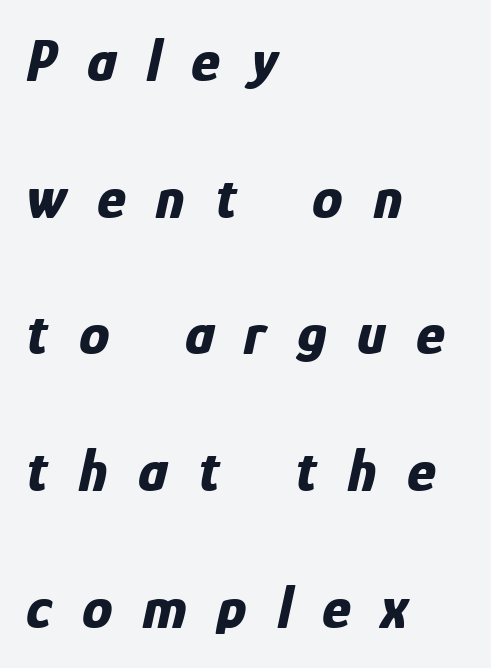
Summary of vertical rhythm: relaxed, with wide interline spacing. A student would call this left alignment; a typographer would say flush left, rag right. Varying glyph widths throughout — classic text-font behaviour. Look at the tracking — it's clearly loosened, letters drifting apart.
